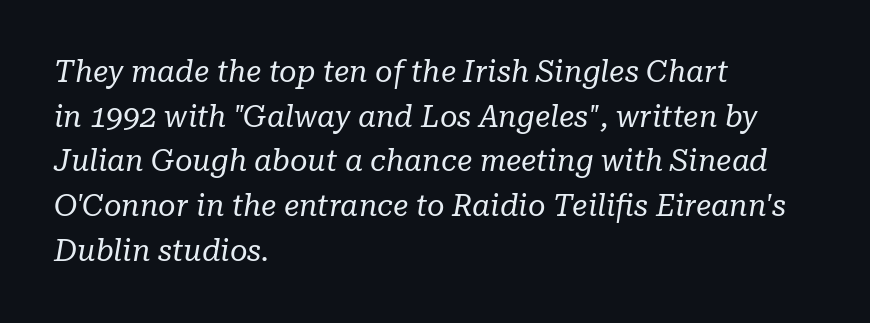
The image shows 30 px regular-weight serif type, italic (leaning right); set left-aligned, normal line spacing (1.49x), normal letter spacing, not underlined; low stroke contrast and a medium x-height.
